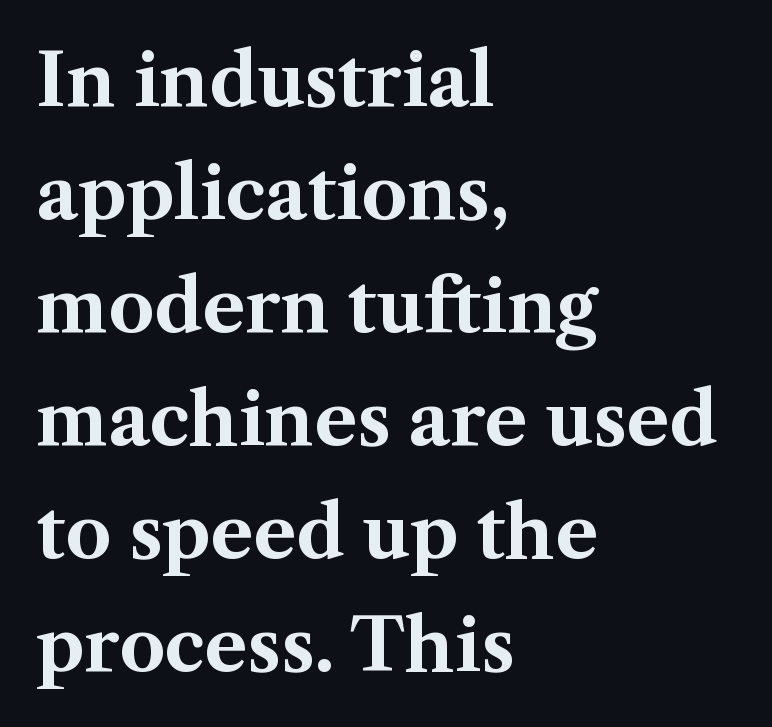
The image shows 72 px bold serif type, upright; set left-aligned, normal line spacing (1.57x), normal letter spacing, not underlined; medium stroke contrast and a medium x-height.
